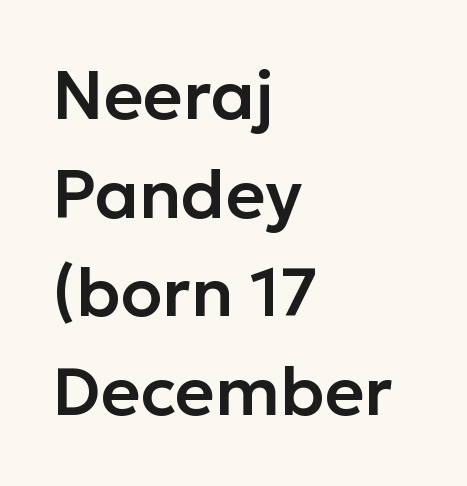
{"serif": "no", "italic": "no", "width": "normal", "stroke_contrast": "low", "x_height": "medium", "monospaced": "no", "underline": "no", "align": "left", "line_spacing": "normal", "line_spacing_ratio": 1.45, "letter_spacing": "normal", "letter_spacing_em": 0.0, "glyph_px": 68}
